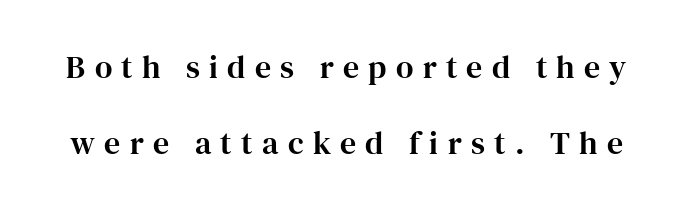
The image shows 32 px serif type, upright; set loose line spacing (2.36x), unusually wide letter spacing (+0.29 em), not underlined; high stroke contrast and a medium x-height.
